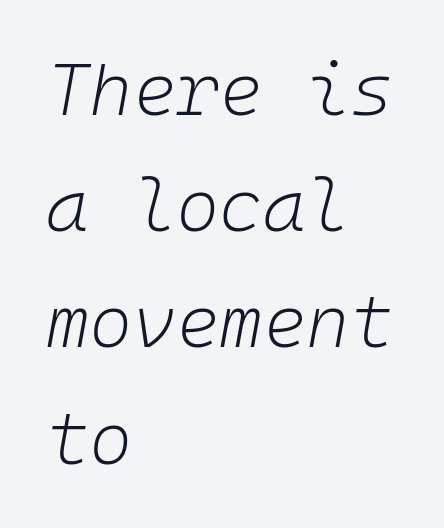
{"italic": "yes", "lean": "right", "slant_degrees": 10, "bold": "no", "weight": "light", "width": "normal", "stroke_contrast": "low", "x_height": "medium", "monospaced": "yes", "underline": "no", "align": "left", "line_spacing": "normal", "line_spacing_ratio": 1.57, "letter_spacing": "normal", "letter_spacing_em": 0.0, "glyph_px": 74}
